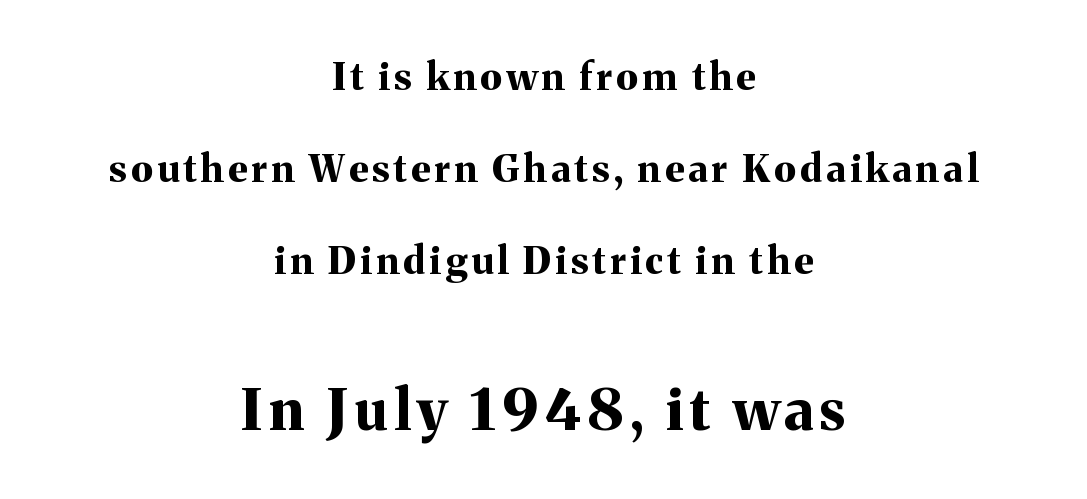
Q: Is the text bold? A: Yes.
Q: Is the text italic (slanted)? A: No, it is upright.
Q: Is the typeface a serif or a sans-serif typeface? A: Serif.
Q: Is the text underlined? A: No.
Q: How is the paragraph aligned? A: Centered.
Q: Is the spacing between lines tight, normal or loose? A: Loose.
Q: Which block of text is set in a larger size, the first (top) or the second (bottom)? A: The second (bottom) one.
Q: Width (condensed, normal, or wide)? A: Normal.
Q: Stroke contrast? A: Medium.
Q: x-height? A: Medium.
Q: Monospaced? A: No.
